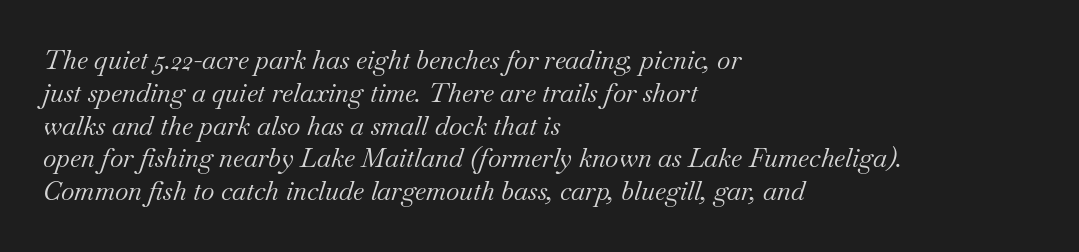
{"italic": "yes", "lean": "right", "slant_degrees": 18, "bold": "no", "underline": "no", "align": "left", "line_spacing": "normal", "line_spacing_ratio": 1.26, "letter_spacing": "normal", "letter_spacing_em": 0.0, "glyph_px": 26}
